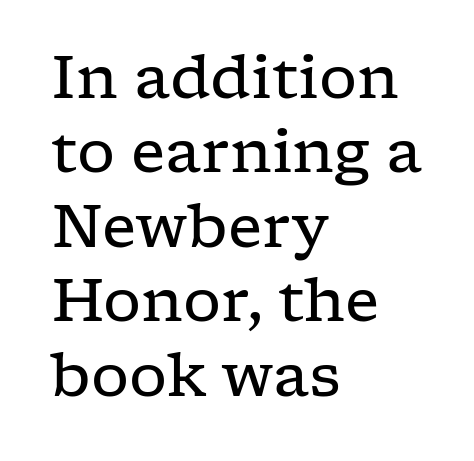
{"serif": "yes", "italic": "no", "bold": "no", "weight": "regular", "width": "wide", "stroke_contrast": "low", "x_height": "medium", "monospaced": "no", "underline": "no", "align": "left", "line_spacing_ratio": 1.24, "letter_spacing": "normal", "letter_spacing_em": 0.0, "glyph_px": 60}
